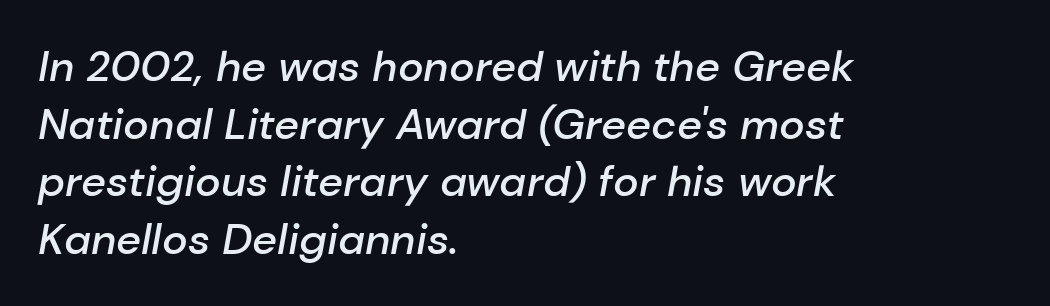
Beneath every word, the page is bare. Looks like regular typesetting: each glyph gets only the width it needs. Caption: standard tracking, unaltered. These lines carry some extra weight — a demibold, not a full bold.
